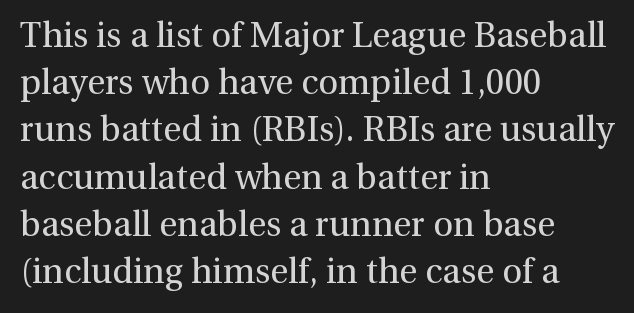
The cut favours lightness, reaching ordinary text weight at its darkest. The string is rendered with underlining switched off. Regarding leading, the lines here are spaced in the standard way. The specimen reads as upright at a glance. A typesetter would call this proportional, since set widths differ per character. The typesetter chose a ragged-right arrangement here.
